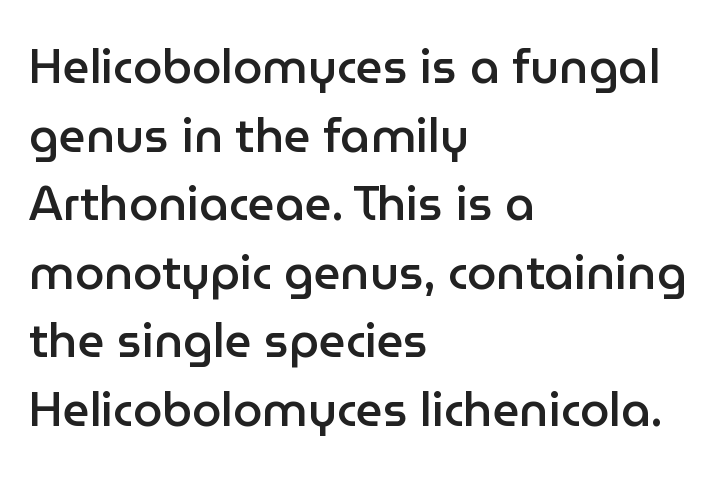
Q: Is the text bold? A: Semi-bold.
Q: Is the text italic (slanted)? A: No, it is upright.
Q: Is the typeface a serif or a sans-serif typeface? A: Sans-serif.
Q: Is the text underlined? A: No.
Q: How is the paragraph aligned? A: Left-aligned.
Q: Is the spacing between letters normal or unusually wide? A: Normal.
Q: Is the spacing between lines tight, normal or loose? A: Normal.
Q: Width (condensed, normal, or wide)? A: Normal.
Q: Stroke contrast? A: Low.
Q: x-height? A: Medium.
Q: Monospaced? A: No.
